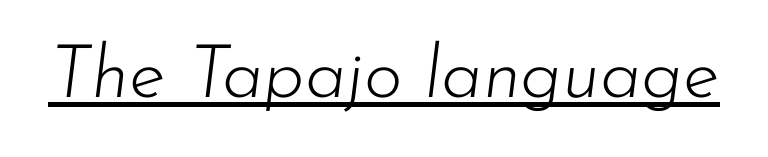
Q: Is the text bold? A: No.
Q: Is the text italic (slanted)? A: Yes, it leans right by about 7 degrees.
Q: Is the text underlined? A: Yes.
Q: Is the spacing between letters normal or unusually wide? A: Normal.
Q: Width (condensed, normal, or wide)? A: Normal.
Q: Stroke contrast? A: Low.
Q: x-height? A: Small.
Q: Monospaced? A: No.
